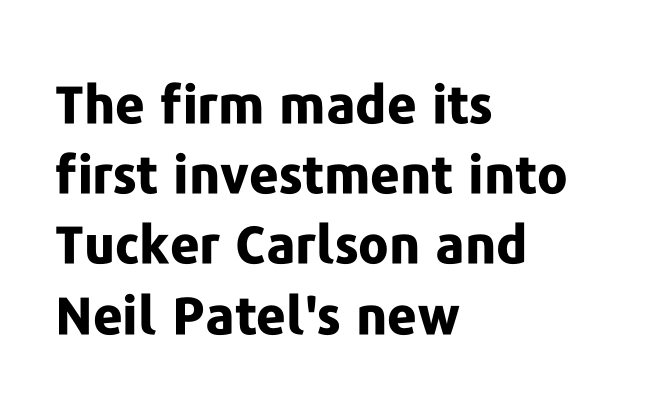
Q: Is the text bold? A: Yes.
Q: Is the text italic (slanted)? A: No, it is upright.
Q: Is the typeface a serif or a sans-serif typeface? A: Sans-serif.
Q: Is the text underlined? A: No.
Q: How is the paragraph aligned? A: Left-aligned.
Q: Is the spacing between letters normal or unusually wide? A: Normal.
Q: Is the spacing between lines tight, normal or loose? A: Normal.
Q: Width (condensed, normal, or wide)? A: Normal.
Q: Stroke contrast? A: Low.
Q: x-height? A: Medium.
Q: Monospaced? A: No.
